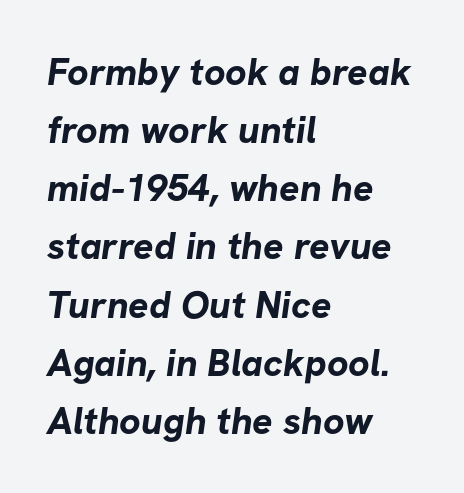
Q: Is the text bold? A: Yes.
Q: Is the typeface a serif or a sans-serif typeface? A: Sans-serif.
Q: Is the text underlined? A: No.
Q: How is the paragraph aligned? A: Left-aligned.
Q: Is the spacing between letters normal or unusually wide? A: Normal.
Q: Is the spacing between lines tight, normal or loose? A: Normal.
Q: Width (condensed, normal, or wide)? A: Normal.
Q: Stroke contrast? A: Low.
Q: x-height? A: Medium.
Q: Monospaced? A: No.
